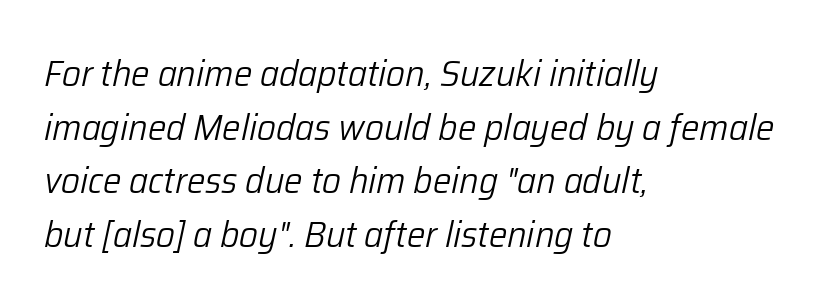
Q: Is the text bold? A: No.
Q: Is the text italic (slanted)? A: Yes, it leans right by about 12 degrees.
Q: Is the text underlined? A: No.
Q: How is the paragraph aligned? A: Left-aligned.
Q: Is the spacing between letters normal or unusually wide? A: Normal.
Q: Is the spacing between lines tight, normal or loose? A: Normal.
Q: Width (condensed, normal, or wide)? A: Normal.
Q: Stroke contrast? A: Low.
Q: x-height? A: Medium.
Q: Monospaced? A: No.
